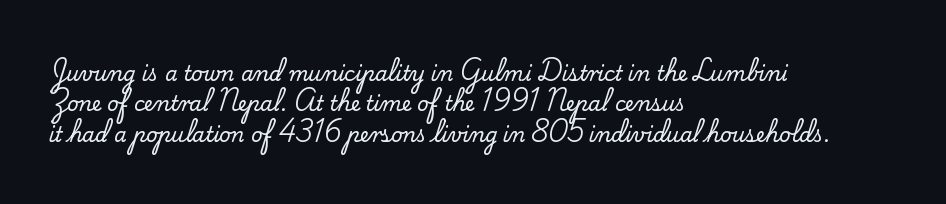
Q: Is the text italic (slanted)? A: Yes.
Q: Is the text underlined? A: No.
Q: How is the paragraph aligned? A: Left-aligned.
Q: Is the spacing between letters normal or unusually wide? A: Normal.
Q: Is the spacing between lines tight, normal or loose? A: Normal.
